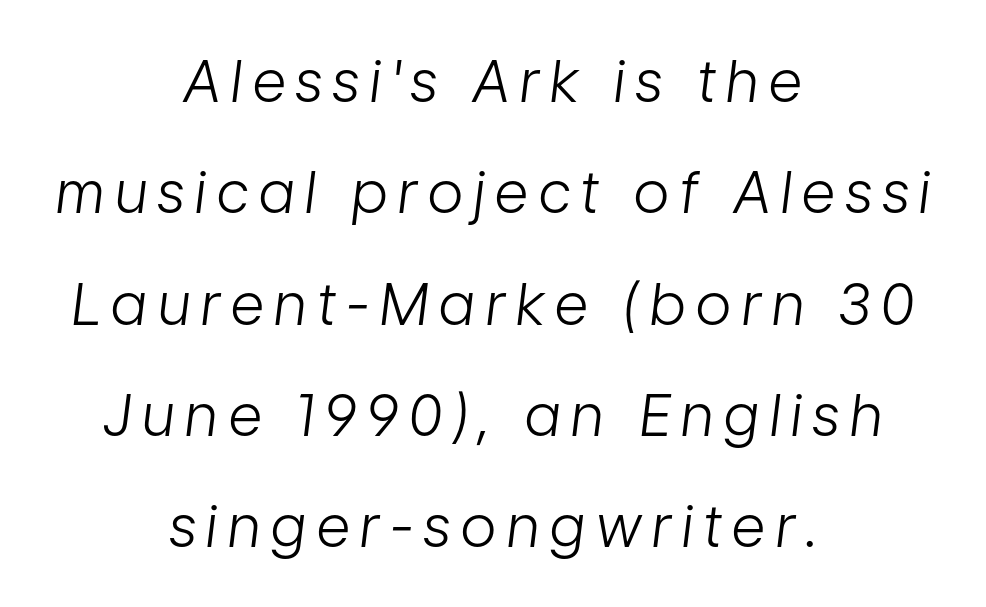
The image shows 58 px light, condensed type, italic (leaning right); set centered, loose line spacing (1.92x), not underlined; low stroke contrast and a medium x-height.
